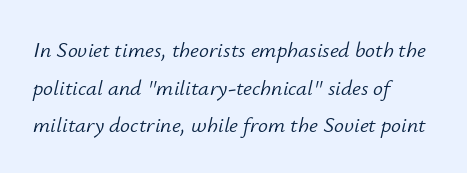
The image shows 22 px text type, italic (leaning right); set left-aligned, line spacing 1.71x, normal letter spacing, not underlined.
